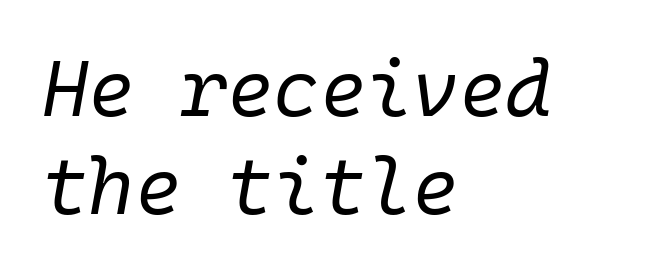
{"italic": "yes", "lean": "right", "slant_degrees": 10, "bold": "no", "weight": "regular", "width": "normal", "stroke_contrast": "low", "x_height": "medium", "monospaced": "yes", "underline": "no", "align": "left", "line_spacing_ratio": 1.24, "letter_spacing": "normal", "letter_spacing_em": 0.0, "glyph_px": 79}
